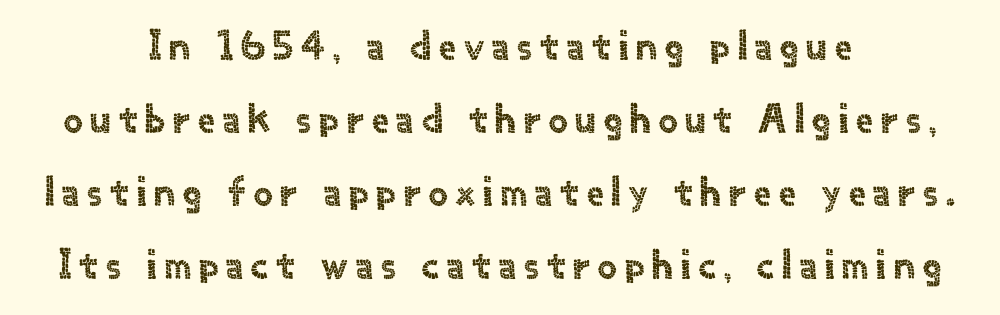
Q: Is the text italic (slanted)? A: No, it is upright.
Q: Is the typeface a serif or a sans-serif typeface? A: Sans-serif.
Q: Is the text underlined? A: No.
Q: How is the paragraph aligned? A: Centered.
Q: Width (condensed, normal, or wide)? A: Normal.
Q: x-height? A: Small.
Q: Monospaced? A: No.
